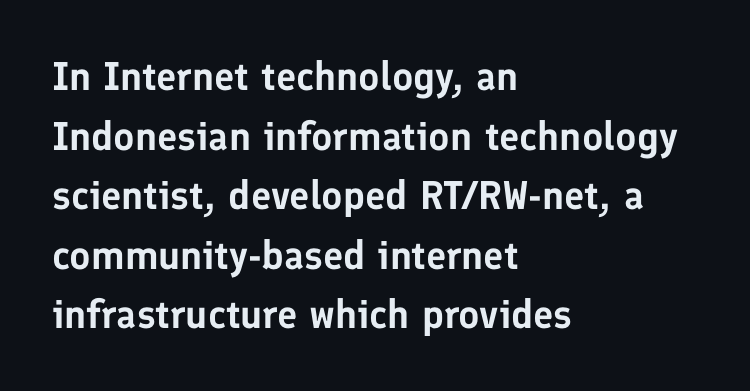
The image shows 40 px sans-serif type, upright; set left-aligned, normal line spacing (1.49x), normal letter spacing, not underlined; low stroke contrast and a medium x-height.
